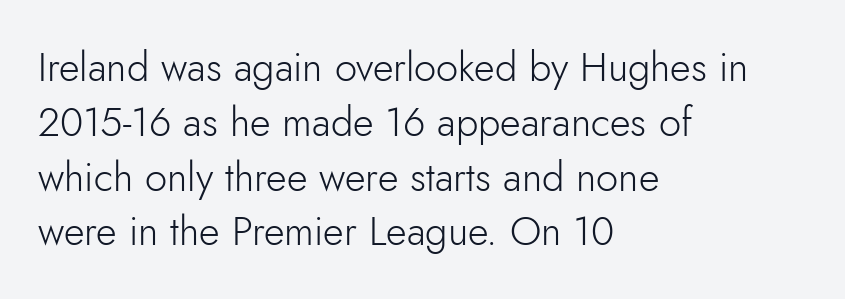
Q: Is the text bold? A: No.
Q: Is the text italic (slanted)? A: No, it is upright.
Q: Is the typeface a serif or a sans-serif typeface? A: Sans-serif.
Q: Is the text underlined? A: No.
Q: How is the paragraph aligned? A: Left-aligned.
Q: Is the spacing between letters normal or unusually wide? A: Normal.
Q: Is the spacing between lines tight, normal or loose? A: Normal.
Q: Width (condensed, normal, or wide)? A: Normal.
Q: Stroke contrast? A: Low.
Q: x-height? A: Small.
Q: Monospaced? A: No.
